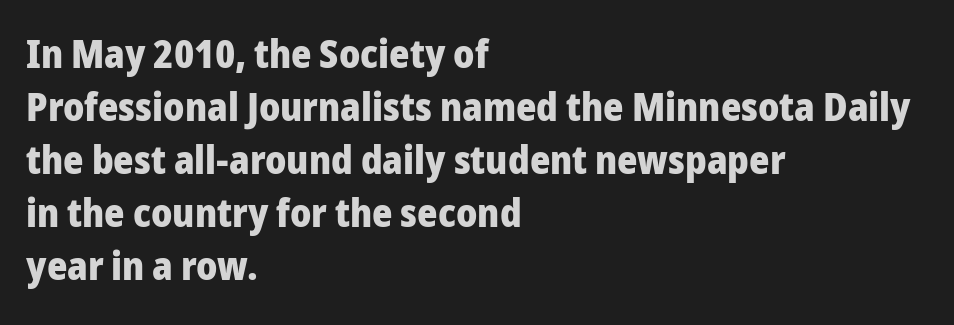
Q: Is the text bold? A: Yes.
Q: Is the text italic (slanted)? A: No, it is upright.
Q: Is the typeface a serif or a sans-serif typeface? A: Sans-serif.
Q: Is the text underlined? A: No.
Q: How is the paragraph aligned? A: Left-aligned.
Q: Is the spacing between letters normal or unusually wide? A: Normal.
Q: Is the spacing between lines tight, normal or loose? A: Normal.
Q: Width (condensed, normal, or wide)? A: Normal.
Q: Stroke contrast? A: Low.
Q: x-height? A: Medium.
Q: Monospaced? A: No.
